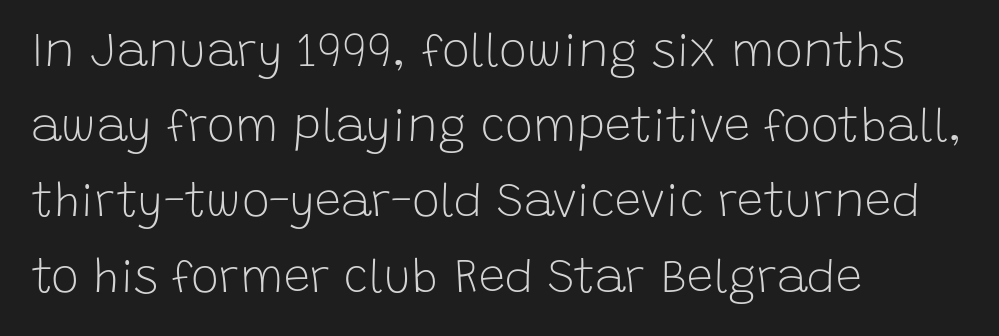
Q: Is the text bold? A: No.
Q: Is the text italic (slanted)? A: No, it is upright.
Q: Is the typeface a serif or a sans-serif typeface? A: Sans-serif.
Q: Is the text underlined? A: No.
Q: How is the paragraph aligned? A: Left-aligned.
Q: Is the spacing between letters normal or unusually wide? A: Normal.
Q: Is the spacing between lines tight, normal or loose? A: Normal.
Q: Width (condensed, normal, or wide)? A: Normal.
Q: Stroke contrast? A: Low.
Q: x-height? A: Large.
Q: Monospaced? A: No.
